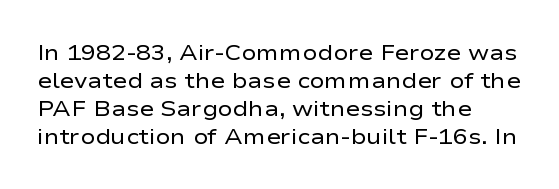
{"italic": "no", "bold": "no", "underline": "no", "align": "left", "line_spacing": "normal", "line_spacing_ratio": 1.27, "letter_spacing": "normal", "letter_spacing_em": 0.0, "glyph_px": 22}
